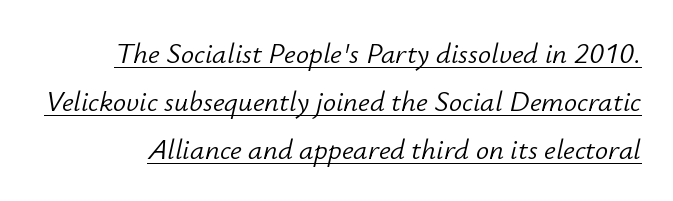
Q: Is the text bold? A: No.
Q: Is the text italic (slanted)? A: Yes, it leans right by about 12 degrees.
Q: Is the text underlined? A: Yes.
Q: Is the spacing between letters normal or unusually wide? A: Normal.
Q: Is the spacing between lines tight, normal or loose? A: Normal.
Q: Width (condensed, normal, or wide)? A: Normal.
Q: Stroke contrast? A: Low.
Q: x-height? A: Small.
Q: Monospaced? A: No.
